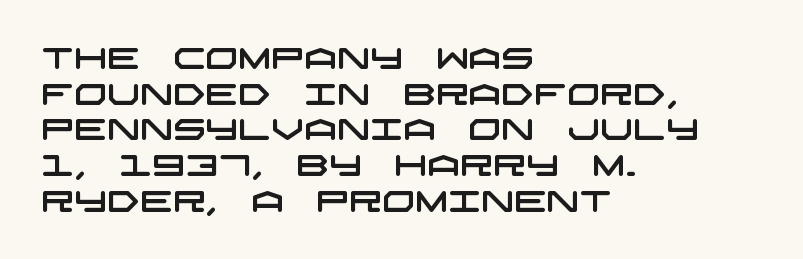
Q: Is the typeface a serif or a sans-serif typeface? A: Sans-serif.
Q: Is the text underlined? A: No.
Q: How is the paragraph aligned? A: Left-aligned.
Q: Is the spacing between letters normal or unusually wide? A: Normal.
Q: Width (condensed, normal, or wide)? A: Wide.
Q: Stroke contrast? A: Low.
Q: x-height? A: Large.
